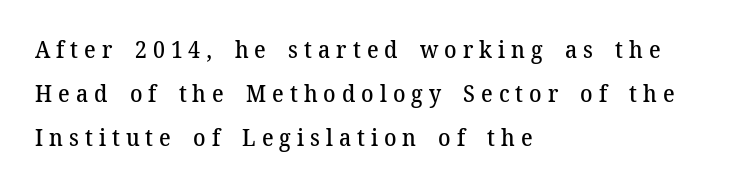
The image shows 23 px text type, upright; set left-aligned, loose line spacing (1.92x), unusually wide letter spacing (+0.26 em), not underlined.
